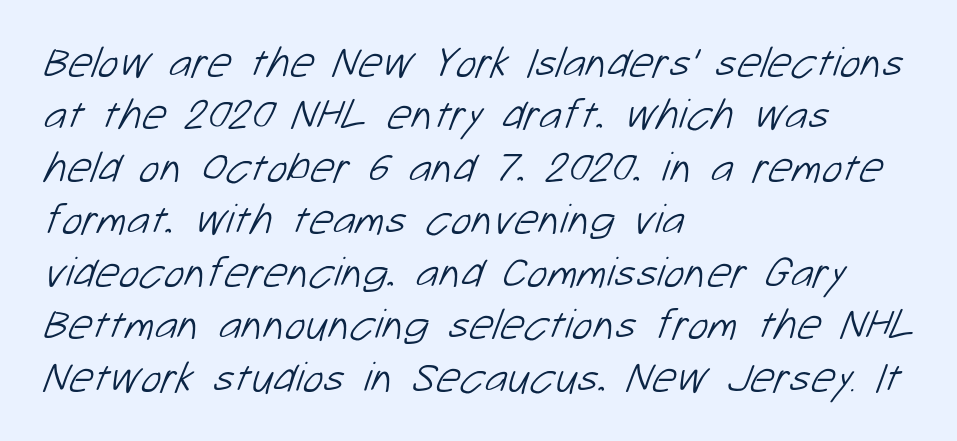
{"serif": "no", "bold": "no", "weight": "light", "width": "normal", "stroke_contrast": "low", "x_height": "medium", "monospaced": "no", "underline": "no", "align": "left", "line_spacing_ratio": 1.22, "letter_spacing": "normal", "letter_spacing_em": 0.0, "glyph_px": 43}
